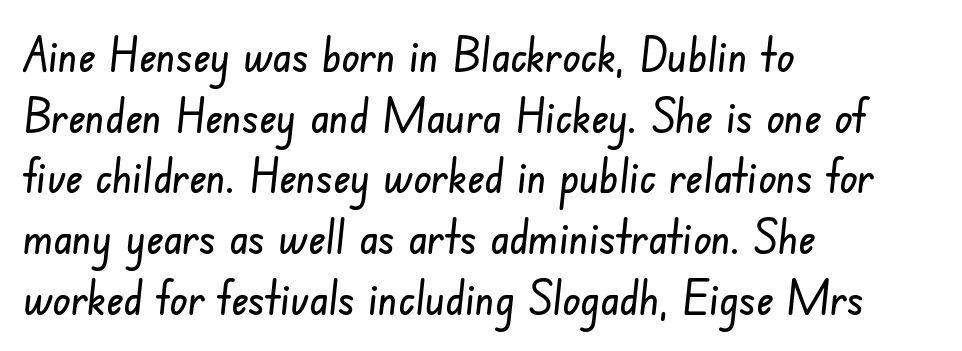
Leftover space on each line is placed entirely after the last word. Note the varied advance widths — an 'i' is clearly narrower than an 'm'. Underlining? Definitely not there. The face used here is rendered with its standard letterfit. Each letter's strokes conclude bluntly, with no projecting serifs. The rows are spaced the way most documents space them.
